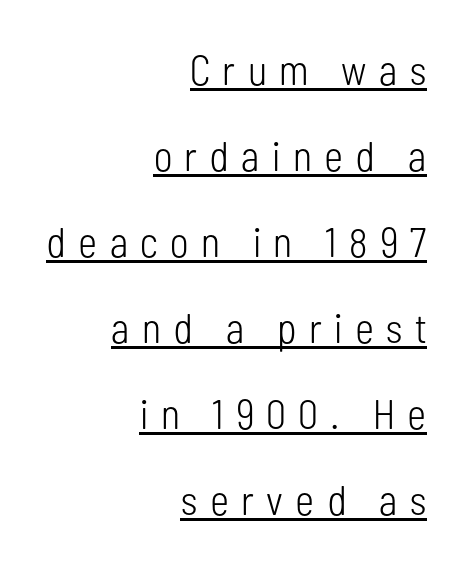
The axis of the letterforms is exactly vertical. These lines are set flush right with a ragged left edge. The tracking reads as deliberately expanded to a designer's eye. A typesetter would label this face a sans. Here the designer chose a conventional face with non-uniform glyph widths.
